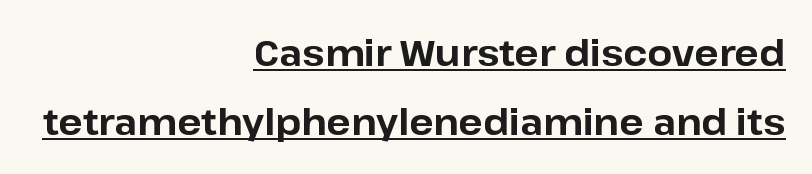
{"serif": "no", "italic": "no", "bold": "yes", "weight": "bold", "width": "normal", "stroke_contrast": "low", "x_height": "medium", "monospaced": "no", "underline": "yes", "align": "right", "line_spacing": "loose", "line_spacing_ratio": 1.92, "letter_spacing": "normal", "letter_spacing_em": 0.0, "glyph_px": 36}
